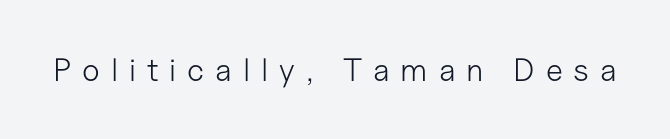
Caption: expanded tracking, letters set apart. Anything drawn beneath the words? Only blank space. Does the type have serifs? No, each stem ends abruptly. Nope, not italic — everything's standing straight. Each letter keeps its own natural width here, so spacing adapts to shape. Stem width sits at or under what a default text font uses.
